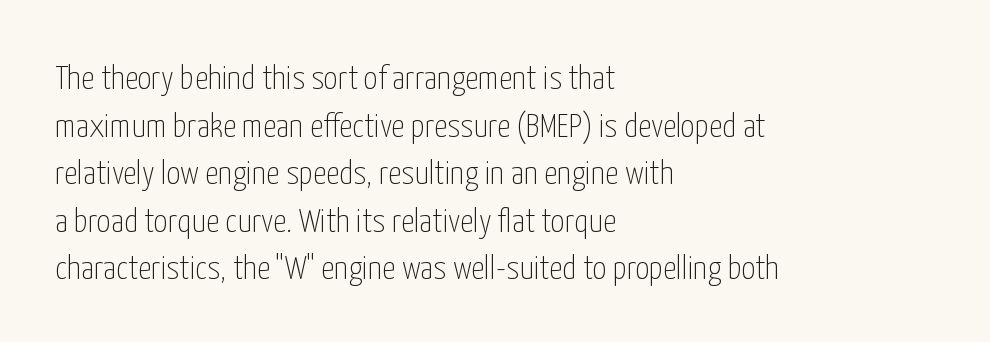
Vertical strokes here are truly vertical. A typesetter would call this proportional, since set widths differ per character. No extra ink here — the face is not bold. Line spacing here is normal.
